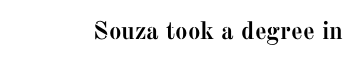
Q: Is the text bold? A: Yes.
Q: Is the text italic (slanted)? A: No, it is upright.
Q: Is the text underlined? A: No.
Q: Is the spacing between letters normal or unusually wide? A: Normal.
